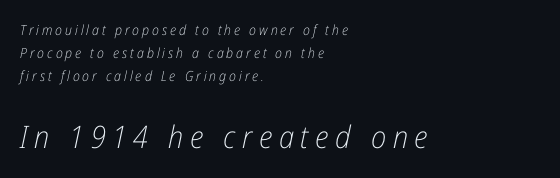
The image shows 31 px light, condensed type, italic (leaning right); set left-aligned, normal line spacing (1.64x), unusually wide letter spacing (+0.21 em), not underlined; the second (bottom) block is 2.21x larger; low stroke contrast and a medium x-height.
